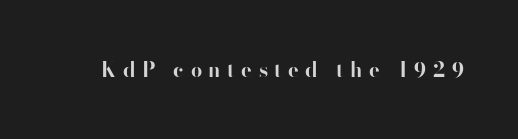
This is heavy type, rendered in bold. Caption: expanded tracking, letters set apart. Tall strokes in this sample are plumb rather than angled. Type without underlining.
